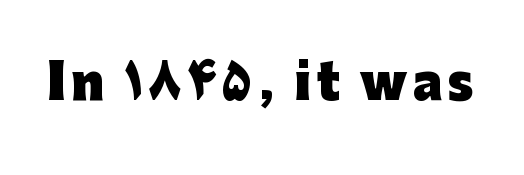
The image shows 47 px heavy sans-serif type, upright; set not underlined; low stroke contrast and a medium x-height.
